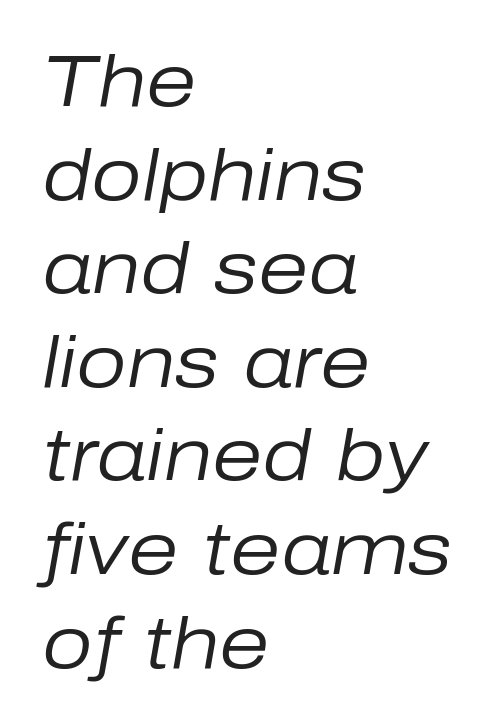
{"italic": "yes", "lean": "right", "slant_degrees": 10, "bold": "no", "weight": "regular", "width": "normal", "stroke_contrast": "low", "x_height": "medium", "monospaced": "no", "underline": "no", "align": "left", "line_spacing": "normal", "line_spacing_ratio": 1.3, "letter_spacing": "normal", "letter_spacing_em": 0.0, "glyph_px": 72}
